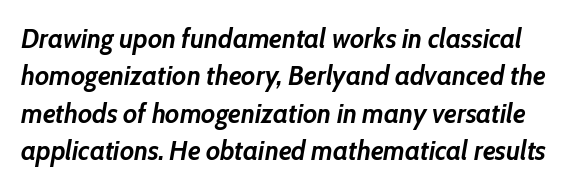
Q: Is the text bold? A: Yes.
Q: Is the text italic (slanted)? A: Yes, it leans right by about 10 degrees.
Q: Is the text underlined? A: No.
Q: Is the spacing between letters normal or unusually wide? A: Normal.
Q: Is the spacing between lines tight, normal or loose? A: Normal.
